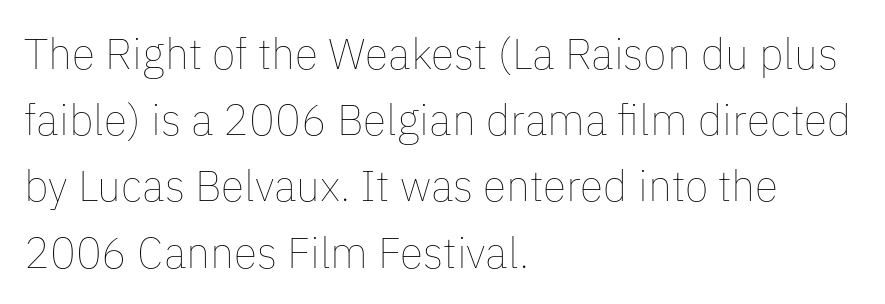
{"italic": "no", "bold": "no", "weight": "thin", "width": "normal", "stroke_contrast": "low", "x_height": "medium", "monospaced": "no", "underline": "no", "align": "left", "line_spacing": "normal", "line_spacing_ratio": 1.54, "letter_spacing": "normal", "letter_spacing_em": 0.0, "glyph_px": 43}
